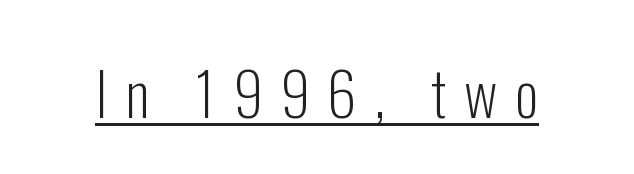
Students, observe the line beneath the letters — that is underlining. The font sits on the lighter half of the weight spectrum, regular included. It's the straight-up-and-down kind of type. Character widths vary here, with narrow letters taking less room than wide ones.
